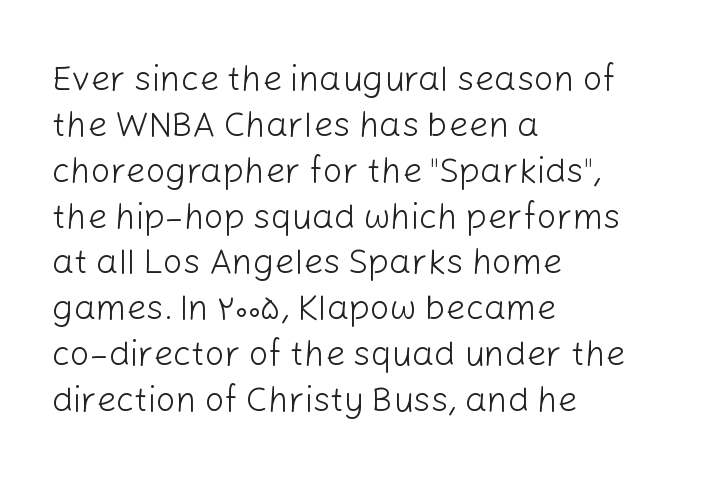
The image shows 35 px light sans-serif type, upright; set left-aligned, normal line spacing (1.31x), normal letter spacing, not underlined; low stroke contrast and a medium x-height.
